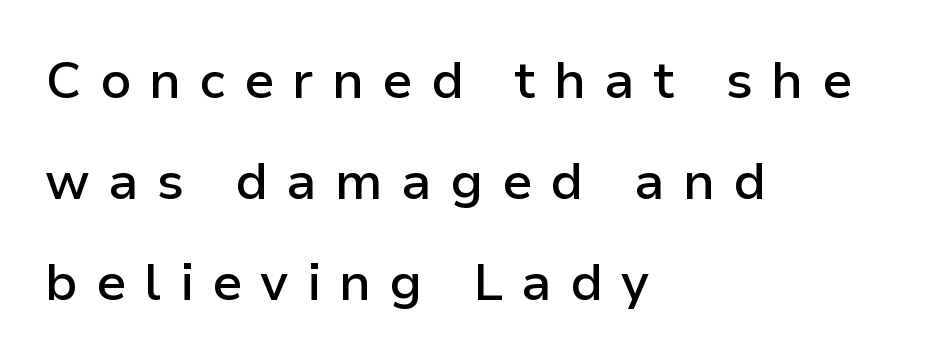
Q: Is the text bold? A: Semi-bold.
Q: Is the text italic (slanted)? A: No, it is upright.
Q: Is the typeface a serif or a sans-serif typeface? A: Sans-serif.
Q: Is the text underlined? A: No.
Q: How is the paragraph aligned? A: Left-aligned.
Q: Is the spacing between letters normal or unusually wide? A: Unusually wide.
Q: Is the spacing between lines tight, normal or loose? A: Loose.
Q: Width (condensed, normal, or wide)? A: Normal.
Q: Stroke contrast? A: Low.
Q: x-height? A: Medium.
Q: Monospaced? A: No.
